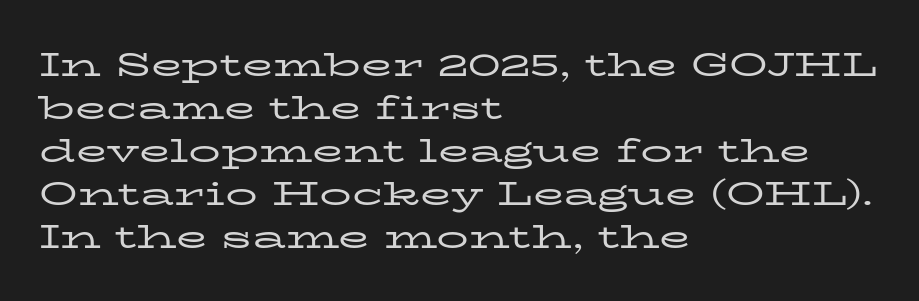
The space directly below the letters is spotless. You could call the tracking neutral — neither tight nor loose. The axis of the letterforms is exactly vertical. Where is the straight margin? On the left. Do the characters align in a grid? No, the font is proportional.
